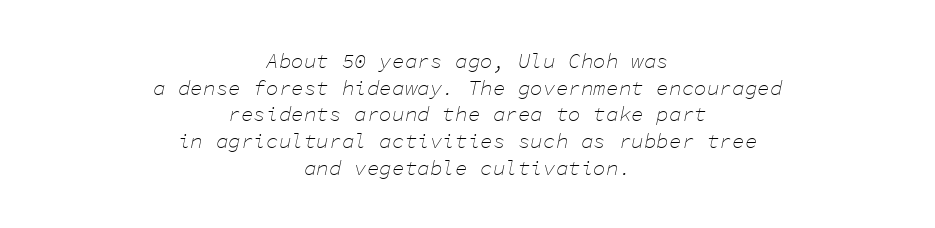
Q: Is the text bold? A: No.
Q: Is the text italic (slanted)? A: Yes, it leans right by about 11 degrees.
Q: Is the text underlined? A: No.
Q: How is the paragraph aligned? A: Centered.
Q: Is the spacing between letters normal or unusually wide? A: Normal.
Q: Is the spacing between lines tight, normal or loose? A: Normal.
